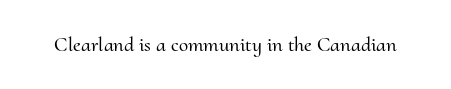
The image shows 21 px text type, upright; set normal letter spacing, not underlined.
